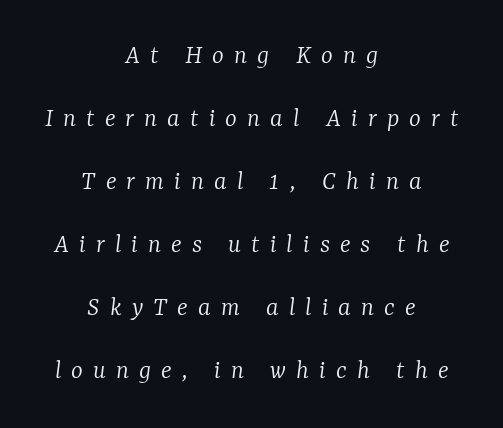
Q: Is the text bold? A: No.
Q: Is the text italic (slanted)? A: Yes, it leans right by about 7 degrees.
Q: Is the typeface a serif or a sans-serif typeface? A: Serif.
Q: Is the text underlined? A: No.
Q: How is the paragraph aligned? A: Centered.
Q: Is the spacing between letters normal or unusually wide? A: Unusually wide.
Q: Is the spacing between lines tight, normal or loose? A: Loose.
Q: Width (condensed, normal, or wide)? A: Normal.
Q: Stroke contrast? A: Low.
Q: x-height? A: Medium.
Q: Monospaced? A: No.
